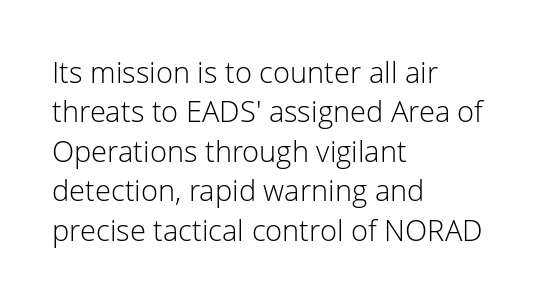
Q: Is the text bold? A: No.
Q: Is the text italic (slanted)? A: No, it is upright.
Q: Is the typeface a serif or a sans-serif typeface? A: Sans-serif.
Q: Is the text underlined? A: No.
Q: How is the paragraph aligned? A: Left-aligned.
Q: Is the spacing between letters normal or unusually wide? A: Normal.
Q: Is the spacing between lines tight, normal or loose? A: Normal.
Q: Width (condensed, normal, or wide)? A: Normal.
Q: Stroke contrast? A: Low.
Q: x-height? A: Medium.
Q: Monospaced? A: No.
